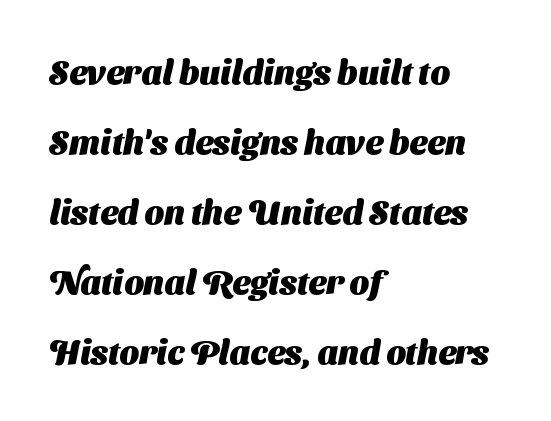
{"serif": "no", "bold": "yes", "weight": "heavy", "width": "normal", "stroke_contrast": "medium", "x_height": "medium", "monospaced": "no", "underline": "no", "align": "left", "line_spacing": "loose", "line_spacing_ratio": 2.06, "letter_spacing": "normal", "letter_spacing_em": 0.0, "glyph_px": 34}
